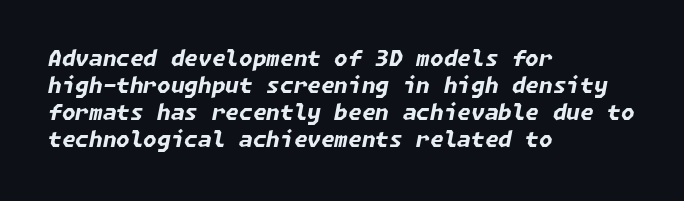
Q: Is the text bold? A: Yes.
Q: Is the text italic (slanted)? A: Yes, it leans right by about 11 degrees.
Q: Is the text underlined? A: No.
Q: How is the paragraph aligned? A: Left-aligned.
Q: Is the spacing between letters normal or unusually wide? A: Normal.
